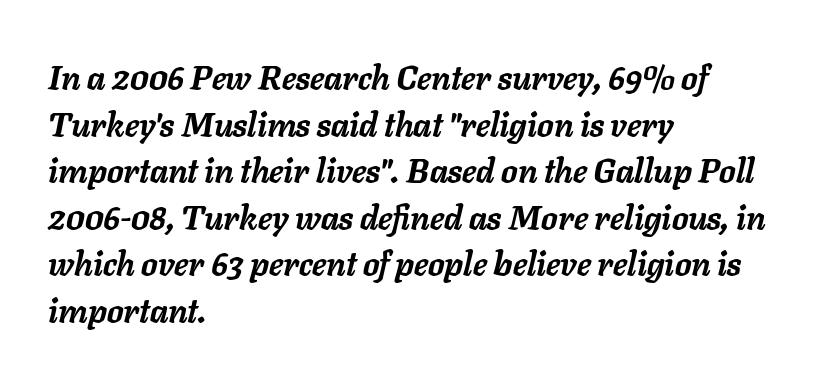
Q: Is the text bold? A: Yes.
Q: Is the text italic (slanted)? A: Yes, it leans right by about 11 degrees.
Q: Is the text underlined? A: No.
Q: How is the paragraph aligned? A: Left-aligned.
Q: Is the spacing between letters normal or unusually wide? A: Normal.
Q: Is the spacing between lines tight, normal or loose? A: Normal.
Q: Width (condensed, normal, or wide)? A: Normal.
Q: Stroke contrast? A: Low.
Q: x-height? A: Medium.
Q: Monospaced? A: No.
